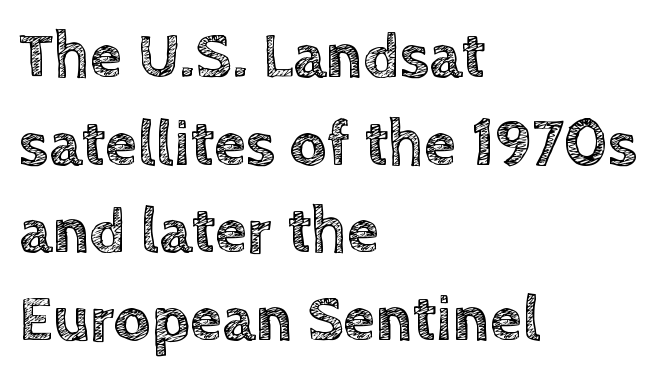
No italicization has been applied; the sample stays upright. The area under the type is left untouched. Horizontal bands of white between lines are of average thickness. Spacing verdict: proportional, widths tailored to each character.
